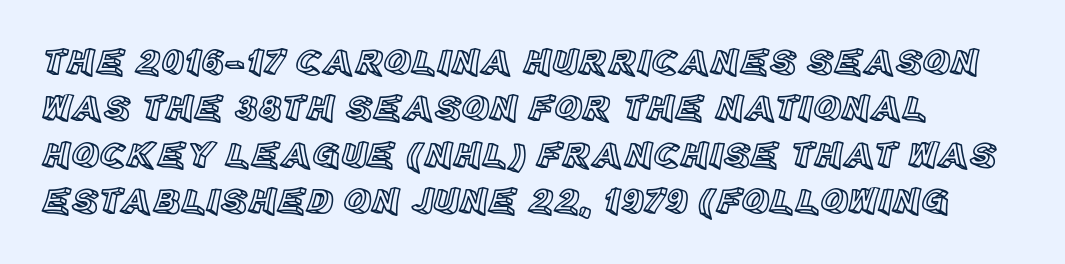
The glyphs are unaccompanied by any horizontal stroke below them. Left-aligned paragraph, ragged on the right. This sample uses plain, unmodified letter spacing.
